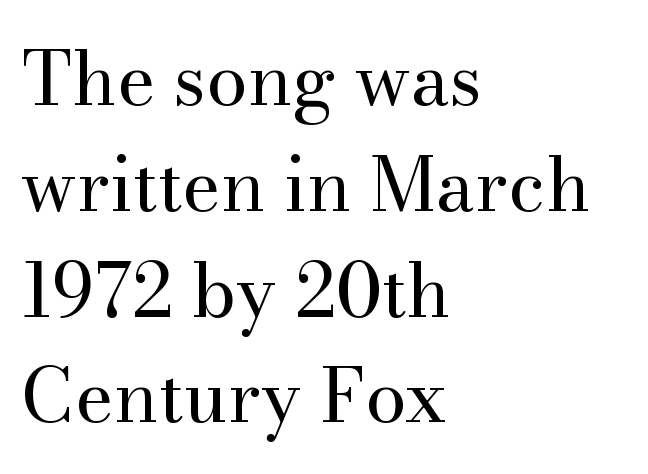
The image shows 74 px regular-weight serif type, upright; set left-aligned, normal line spacing (1.43x), normal letter spacing, not underlined; medium stroke contrast and a small x-height.
